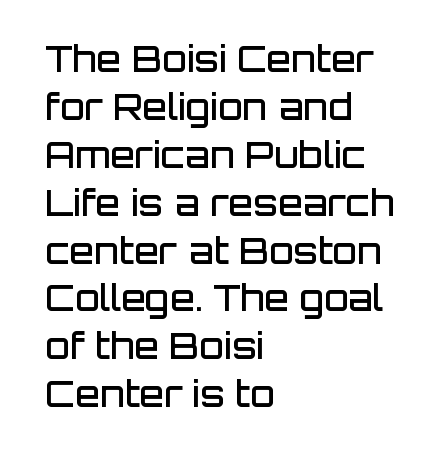
Q: Is the text bold? A: Semi-bold.
Q: Is the text italic (slanted)? A: No, it is upright.
Q: Is the typeface a serif or a sans-serif typeface? A: Sans-serif.
Q: Is the text underlined? A: No.
Q: How is the paragraph aligned? A: Left-aligned.
Q: Is the spacing between letters normal or unusually wide? A: Normal.
Q: Is the spacing between lines tight, normal or loose? A: Normal.
Q: Width (condensed, normal, or wide)? A: Normal.
Q: Stroke contrast? A: Low.
Q: x-height? A: Large.
Q: Monospaced? A: No.
